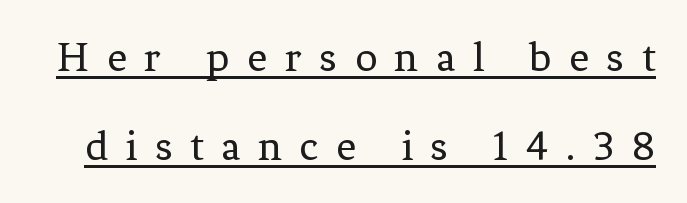
The image shows 44 px regular-weight serif type, upright; set loose line spacing (2.02x), unusually wide letter spacing (+0.4 em), underlined; low stroke contrast and a medium x-height.
